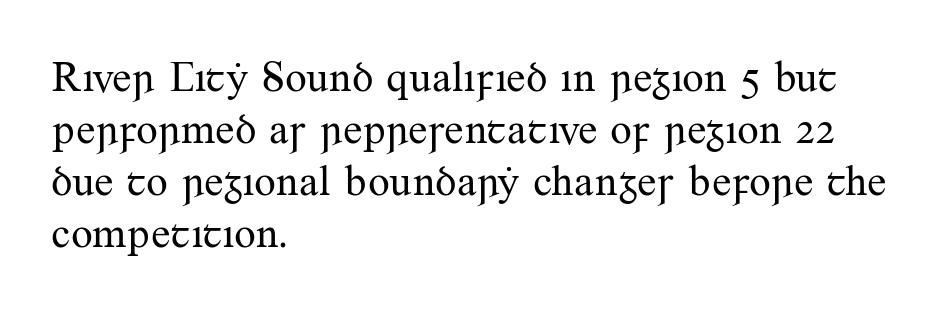
{"serif": "yes", "italic": "no", "bold": "no", "weight": "regular", "width": "normal", "stroke_contrast": "medium", "x_height": "small", "monospaced": "no", "underline": "no", "align": "left", "line_spacing_ratio": 1.21, "letter_spacing": "normal", "letter_spacing_em": 0.0, "glyph_px": 43}
